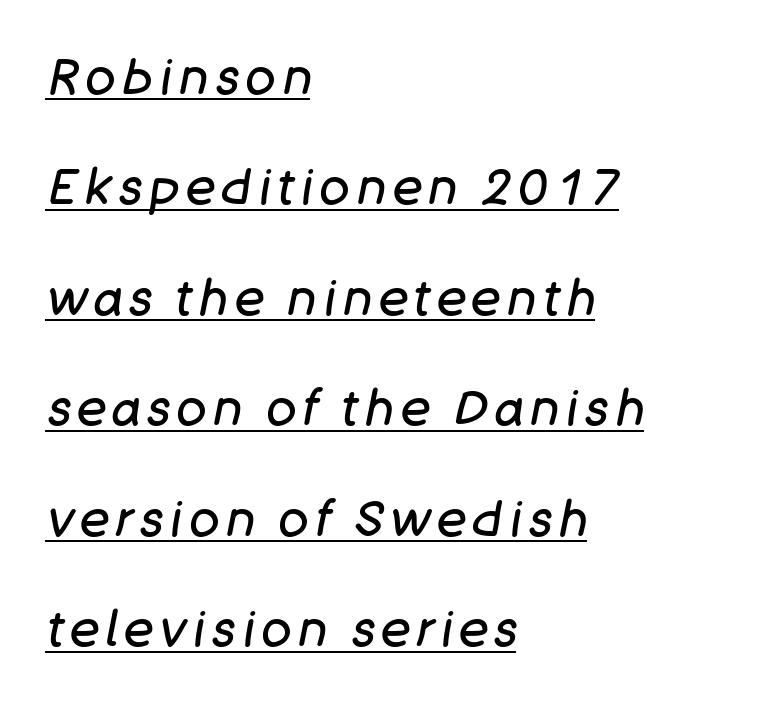
Q: Is the text bold? A: No.
Q: Is the text italic (slanted)? A: Yes, it leans right by about 11 degrees.
Q: Is the text underlined? A: Yes.
Q: How is the paragraph aligned? A: Left-aligned.
Q: Is the spacing between lines tight, normal or loose? A: Loose.
Q: Width (condensed, normal, or wide)? A: Normal.
Q: Stroke contrast? A: Low.
Q: x-height? A: Large.
Q: Monospaced? A: No.
